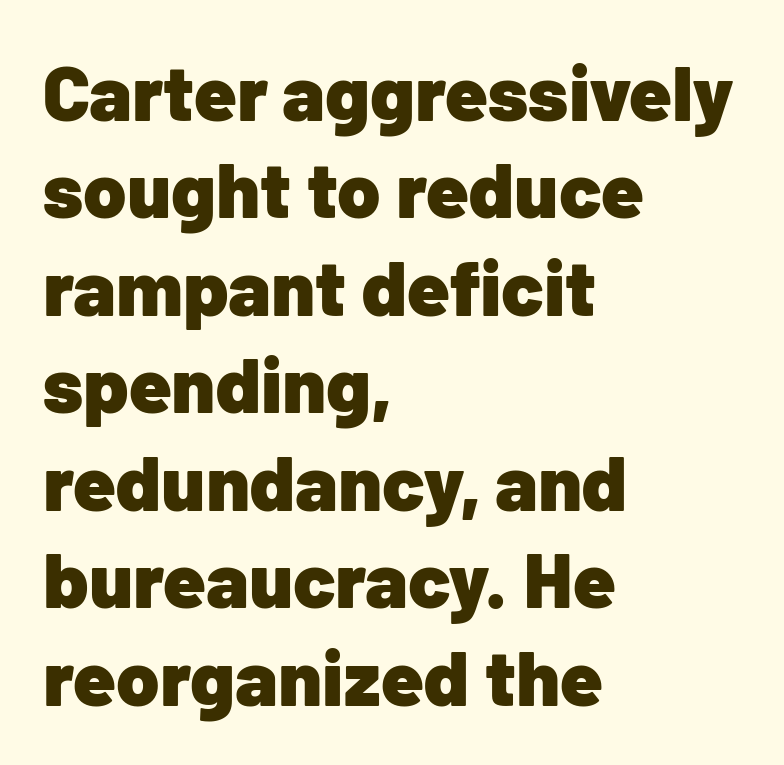
Q: Is the text bold? A: Yes.
Q: Is the text italic (slanted)? A: No, it is upright.
Q: Is the typeface a serif or a sans-serif typeface? A: Sans-serif.
Q: Is the text underlined? A: No.
Q: How is the paragraph aligned? A: Left-aligned.
Q: Is the spacing between letters normal or unusually wide? A: Normal.
Q: Is the spacing between lines tight, normal or loose? A: Normal.
Q: Width (condensed, normal, or wide)? A: Normal.
Q: Stroke contrast? A: Low.
Q: x-height? A: Medium.
Q: Monospaced? A: No.
